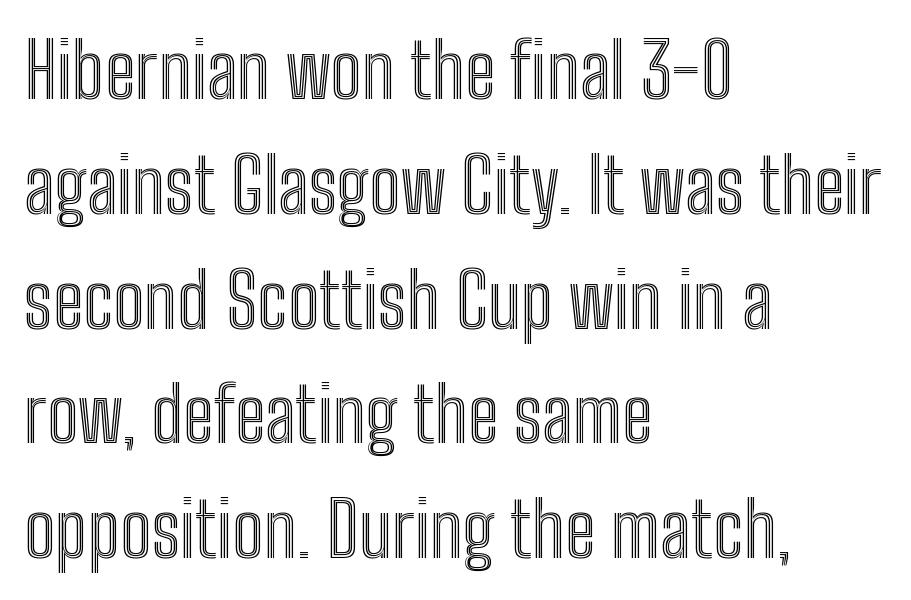
The rendering anchors every line to the left-hand side. Note the varied advance widths — an 'i' is clearly narrower than an 'm'. When letters stand straight like this, we call the style roman or upright. Anything drawn beneath the words? Only blank space. Here the glyphs are tracked normally, forming tight word shapes. This sample keeps an unexceptional amount of space between lines.
